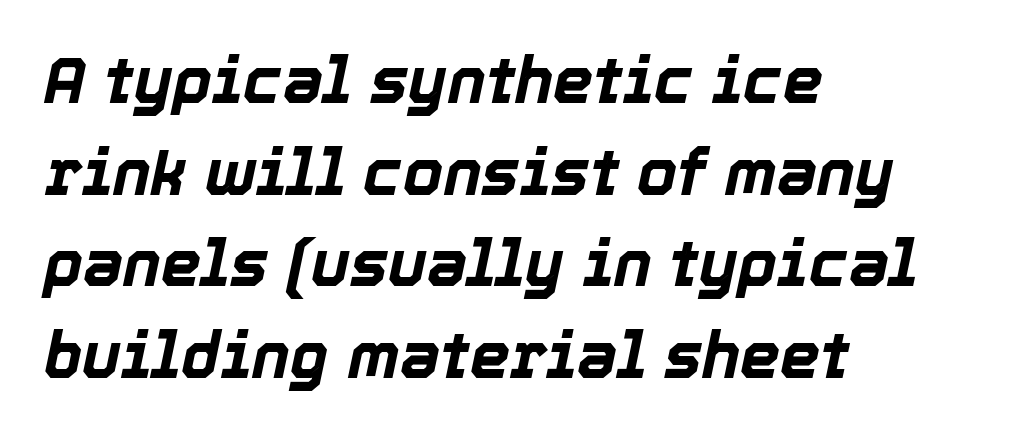
The image shows 64 px bold type, italic (leaning right); set left-aligned, normal line spacing (1.43x), normal letter spacing, not underlined; a medium x-height.
